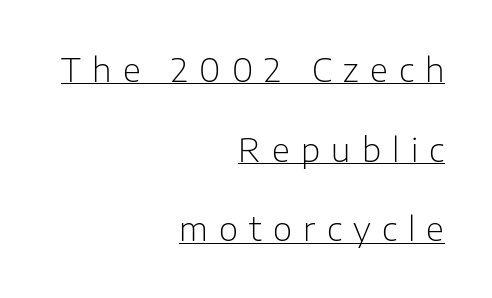
Q: Is the text bold? A: No.
Q: Is the text italic (slanted)? A: No, it is upright.
Q: Is the typeface a serif or a sans-serif typeface? A: Sans-serif.
Q: Is the text underlined? A: Yes.
Q: How is the paragraph aligned? A: Right-aligned.
Q: Is the spacing between letters normal or unusually wide? A: Unusually wide.
Q: Is the spacing between lines tight, normal or loose? A: Loose.
Q: Width (condensed, normal, or wide)? A: Normal.
Q: Stroke contrast? A: Low.
Q: x-height? A: Medium.
Q: Monospaced? A: No.
